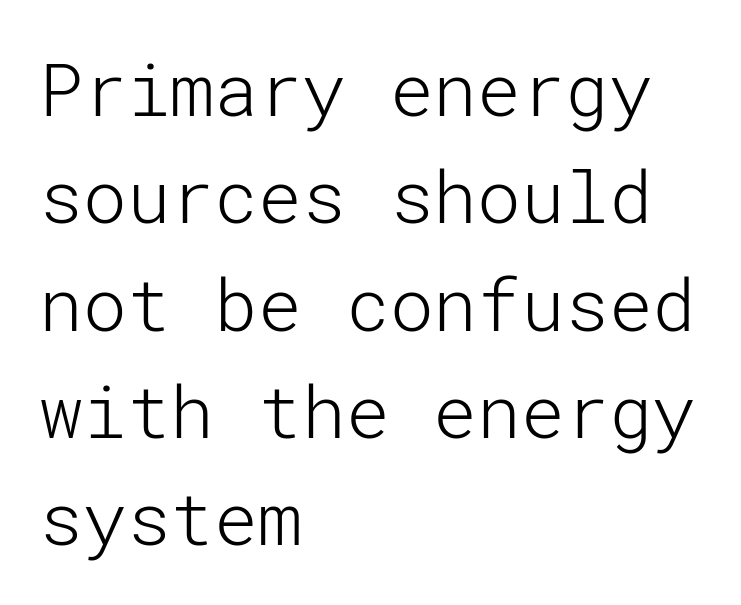
Q: Is the text bold? A: No.
Q: Is the text italic (slanted)? A: No, it is upright.
Q: Is the typeface a serif or a sans-serif typeface? A: Sans-serif.
Q: Is the text underlined? A: No.
Q: How is the paragraph aligned? A: Left-aligned.
Q: Is the spacing between letters normal or unusually wide? A: Normal.
Q: Is the spacing between lines tight, normal or loose? A: Normal.
Q: Width (condensed, normal, or wide)? A: Normal.
Q: Stroke contrast? A: Low.
Q: x-height? A: Medium.
